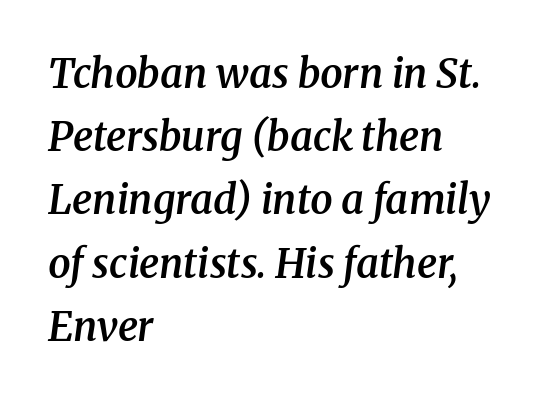
{"serif": "yes", "italic": "yes", "lean": "right", "slant_degrees": 8, "bold": "semi", "weight": "semibold", "width": "normal", "stroke_contrast": "medium", "x_height": "medium", "monospaced": "no", "underline": "no", "align": "left", "line_spacing": "normal", "line_spacing_ratio": 1.58, "letter_spacing": "normal", "letter_spacing_em": 0.0, "glyph_px": 40}
